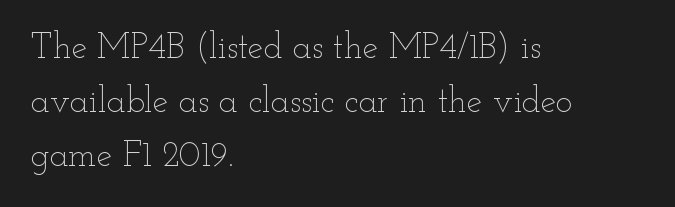
Q: Is the text bold? A: No.
Q: Is the text italic (slanted)? A: No, it is upright.
Q: Is the text underlined? A: No.
Q: How is the paragraph aligned? A: Left-aligned.
Q: Is the spacing between letters normal or unusually wide? A: Normal.
Q: Is the spacing between lines tight, normal or loose? A: Normal.
Q: Width (condensed, normal, or wide)? A: Wide.
Q: Stroke contrast? A: Low.
Q: x-height? A: Small.
Q: Monospaced? A: No.
